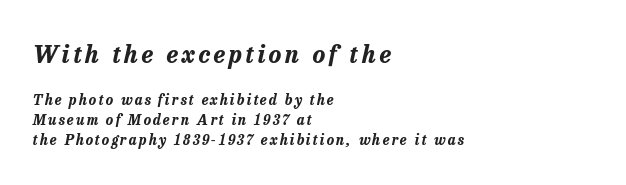
The letters in the upper block stand taller than those in the block below. The passage shown leans; its letterforms are oblique. Reading down the column, the eye jumps a familiar distance to each next line. Line beginnings align vertically; line endings do not.
